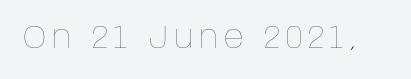
The image shows 31 px thin type, upright; set not underlined; low stroke contrast and a large x-height.
